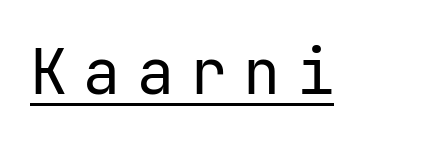
Inter-character spacing is expanded well beyond the font's built-in metrics. Notice how a bar underscores the lettering throughout. The type family on display is of the sans-serif kind. Stems here are at most as thick as an everyday book face.
